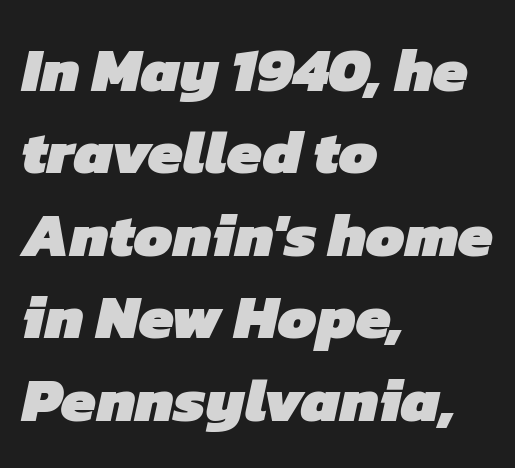
Q: Is the text bold? A: Yes.
Q: Is the typeface a serif or a sans-serif typeface? A: Sans-serif.
Q: Is the text underlined? A: No.
Q: How is the paragraph aligned? A: Left-aligned.
Q: Is the spacing between letters normal or unusually wide? A: Normal.
Q: Is the spacing between lines tight, normal or loose? A: Normal.
Q: Width (condensed, normal, or wide)? A: Normal.
Q: Stroke contrast? A: Low.
Q: x-height? A: Medium.
Q: Monospaced? A: No.
